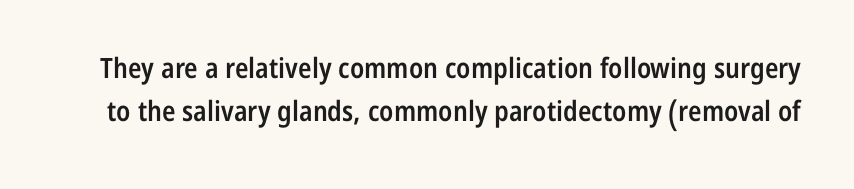
Strokes here are thickened, but only to semibold level. The type sits square on the baseline with zero lean. The font family rendered here belongs to the sans-serif group. Spacing between characters is what you'd get straight out of the box. Spacing verdict: proportional, widths tailored to each character.
